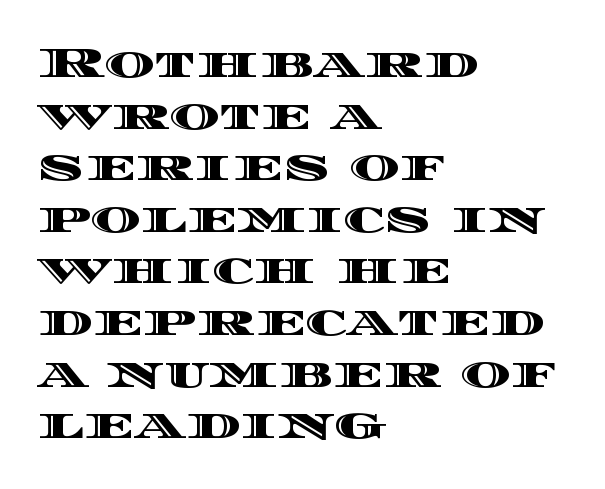
Alignment: flush left. Short note: letters normally spaced. These lines are rendered in a variable-pitch font. Check the space under the baseline: it is left empty. It's the straight-up-and-down kind of type.
